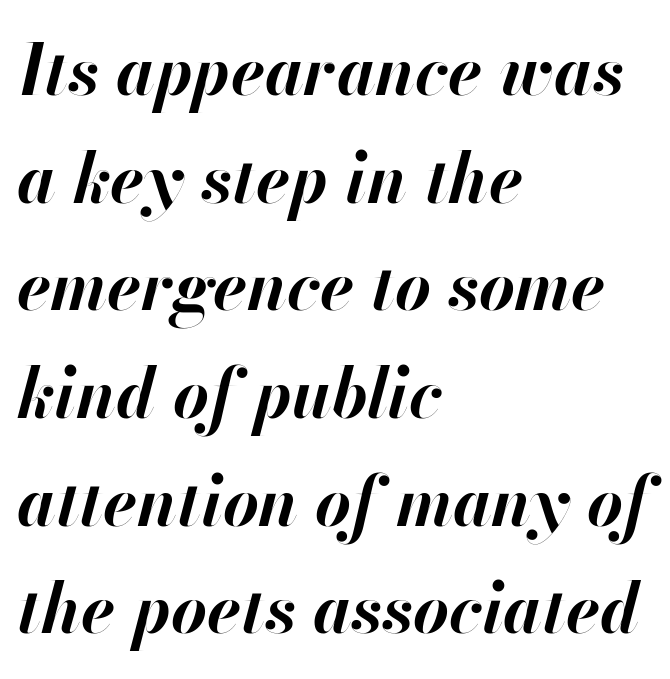
These lines are rendered in a variable-pitch font. Type without underlining. The passage shown is emphatically bold. The space between consecutive lines is moderate. Short note: letters normally spaced.
